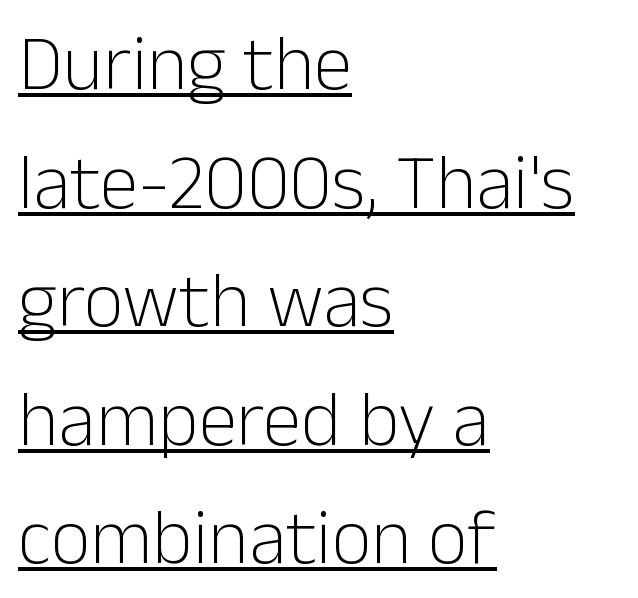
Q: Is the text bold? A: No.
Q: Is the text italic (slanted)? A: No, it is upright.
Q: Is the typeface a serif or a sans-serif typeface? A: Sans-serif.
Q: Is the text underlined? A: Yes.
Q: How is the paragraph aligned? A: Left-aligned.
Q: Is the spacing between letters normal or unusually wide? A: Normal.
Q: Is the spacing between lines tight, normal or loose? A: Normal.
Q: Width (condensed, normal, or wide)? A: Normal.
Q: Stroke contrast? A: Low.
Q: x-height? A: Medium.
Q: Monospaced? A: No.
